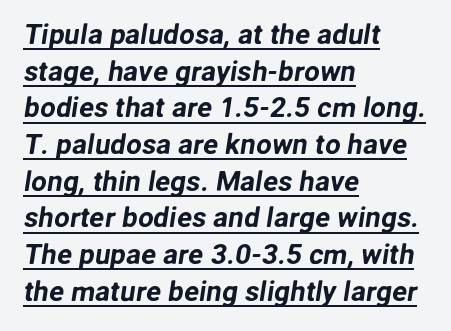
The image shows 28 px sans-serif type; set left-aligned, normal line spacing (1.31x), normal letter spacing, underlined; low stroke contrast and a medium x-height.
